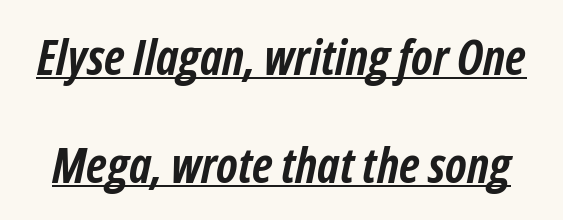
Each letter keeps its own natural width here, so spacing adapts to shape. A rule runs beneath these lines of type. The letters are slanted; this is an italic face. What stands out about the letter spacing? Nothing — it is the standard amount.
